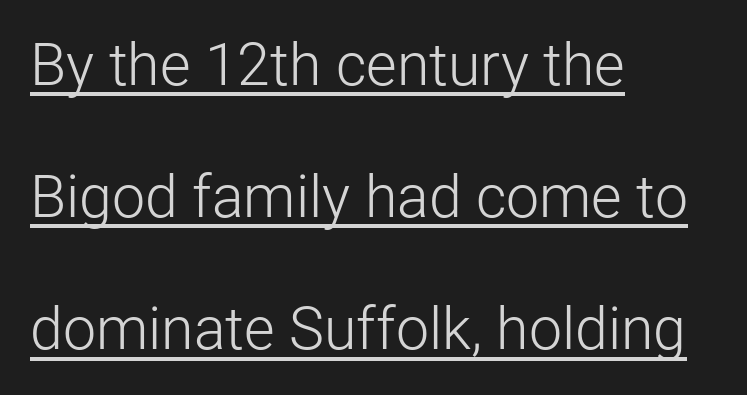
These lines are set flush left with a ragged right edge. A rule runs beneath these lines of type. The leading is generous, giving the passage an open texture. Proportional: the letters do not fall into vertical columns. Serifs: no, the terminals of the letterforms are clean.
